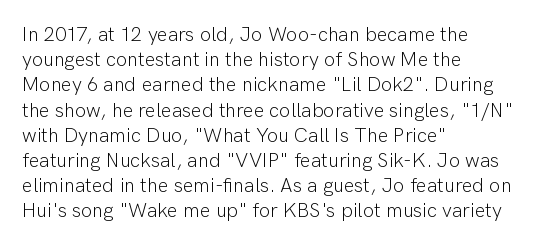
{"italic": "no", "bold": "no", "underline": "no", "align": "left", "line_spacing": "normal", "line_spacing_ratio": 1.26, "letter_spacing": "normal", "letter_spacing_em": 0.0, "glyph_px": 20}
